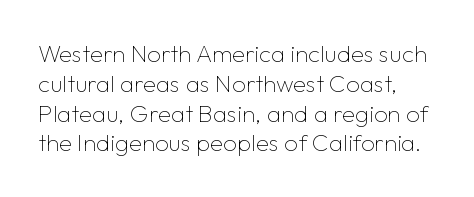
{"italic": "no", "bold": "no", "underline": "no", "line_spacing_ratio": 1.24, "letter_spacing": "normal", "letter_spacing_em": 0.0, "glyph_px": 24}
